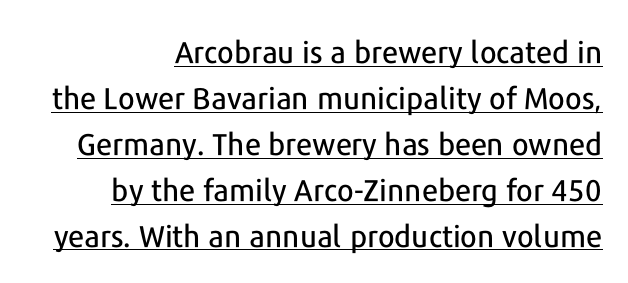
This rendering leaves character spacing at its baseline value. The typography opts for an upright posture over an oblique one. These lines are composed in type without serifs. These lines are rendered in a variable-pitch font.
